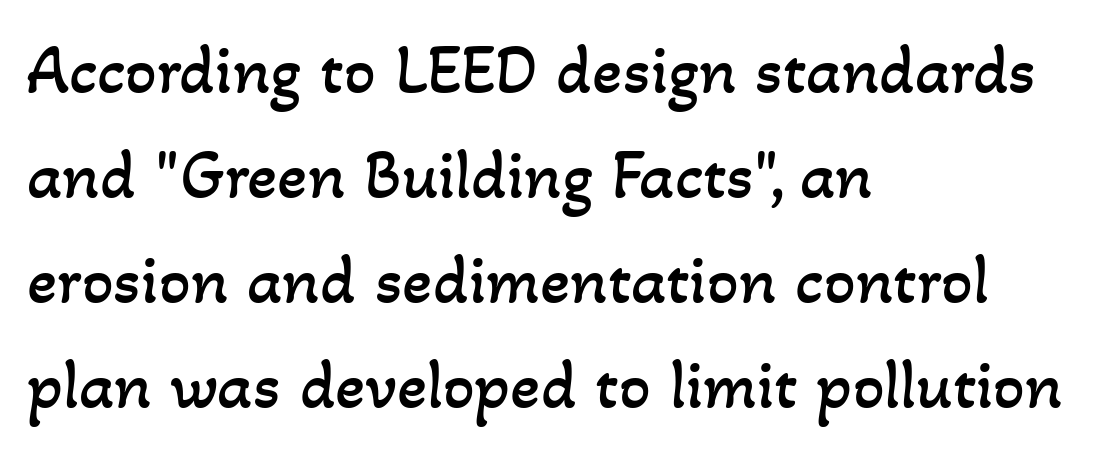
Q: Is the text bold? A: No.
Q: Is the text underlined? A: No.
Q: How is the paragraph aligned? A: Left-aligned.
Q: Is the spacing between letters normal or unusually wide? A: Normal.
Q: Is the spacing between lines tight, normal or loose? A: Normal.
Q: Width (condensed, normal, or wide)? A: Normal.
Q: Stroke contrast? A: Low.
Q: x-height? A: Small.
Q: Monospaced? A: No.
